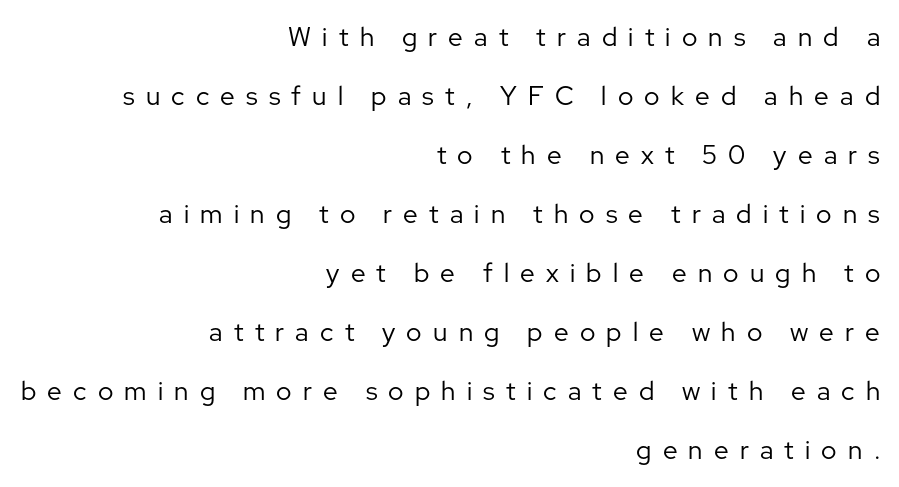
The image shows 26 px text type, upright; set right-aligned, loose line spacing (2.27x), unusually wide letter spacing (+0.43 em), not underlined.
